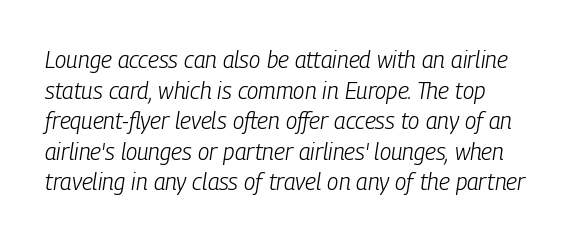
Look at the tracking — it's just the regular setting, nothing added. The font's italic variant was chosen for this text. Anything drawn beneath the words? Only blank space. Ink coverage per letter is moderate at most. Horizontally, the lines are justified to the leading edge only.
